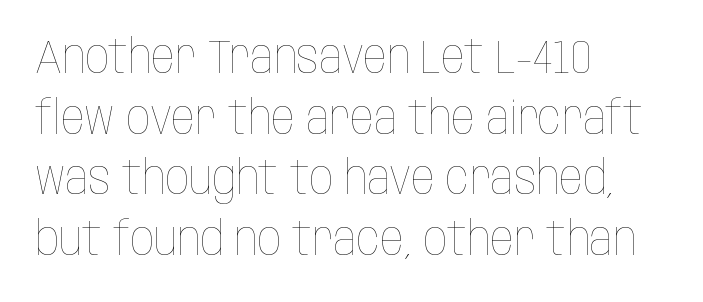
Q: Is the text bold? A: No.
Q: Is the text italic (slanted)? A: No, it is upright.
Q: Is the text underlined? A: No.
Q: How is the paragraph aligned? A: Left-aligned.
Q: Is the spacing between letters normal or unusually wide? A: Normal.
Q: Is the spacing between lines tight, normal or loose? A: Normal.
Q: Width (condensed, normal, or wide)? A: Condensed.
Q: Stroke contrast? A: Low.
Q: x-height? A: Large.
Q: Monospaced? A: No.
